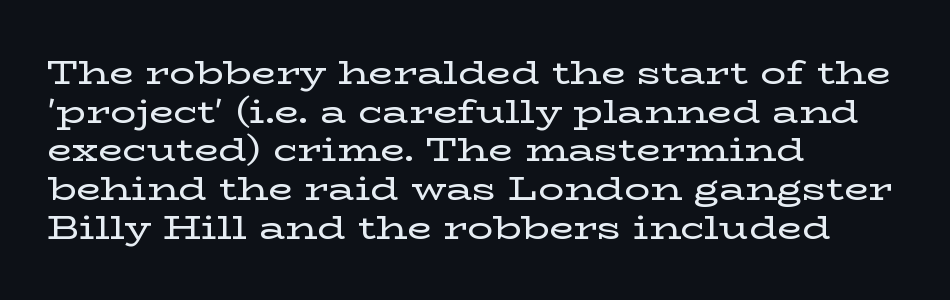
{"serif": "yes", "italic": "no", "width": "wide", "stroke_contrast": "low", "x_height": "medium", "monospaced": "no", "underline": "no", "align": "left", "line_spacing_ratio": 1.21, "letter_spacing": "normal", "letter_spacing_em": 0.0, "glyph_px": 32}
